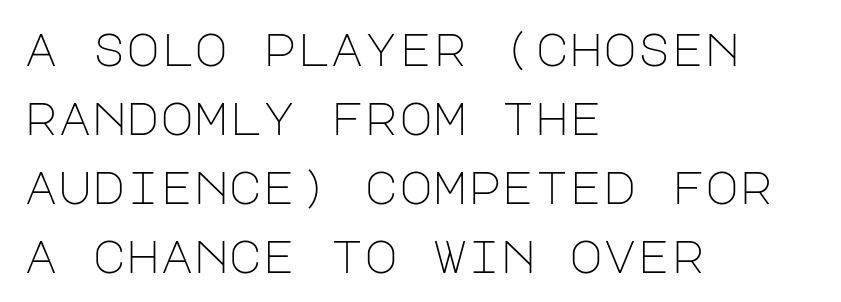
The image shows 46 px light sans-serif type, upright; set left-aligned, normal line spacing (1.5x), normal letter spacing, not underlined; low stroke contrast and a large x-height.
